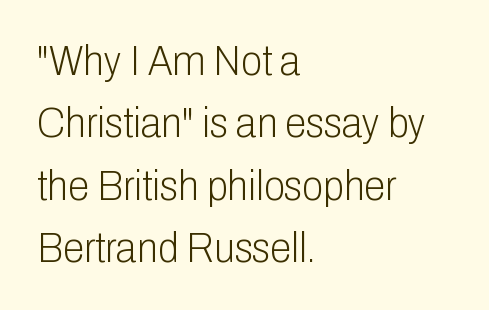
The image shows 43 px light, condensed sans-serif type, upright; set left-aligned, normal line spacing (1.45x), normal letter spacing, not underlined; low stroke contrast and a medium x-height.
